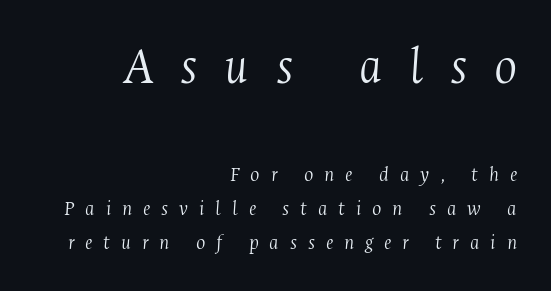
Q: Is the text bold? A: No.
Q: Is the text italic (slanted)? A: Yes, it leans right by about 4 degrees.
Q: Is the typeface a serif or a sans-serif typeface? A: Serif.
Q: Is the text underlined? A: No.
Q: How is the paragraph aligned? A: Right-aligned.
Q: Is the spacing between letters normal or unusually wide? A: Unusually wide.
Q: Is the spacing between lines tight, normal or loose? A: Normal.
Q: Which block of text is set in a larger size, the first (top) or the second (bottom)? A: The first (top) one.
Q: Width (condensed, normal, or wide)? A: Condensed.
Q: Stroke contrast? A: Medium.
Q: x-height? A: Medium.
Q: Monospaced? A: No.
